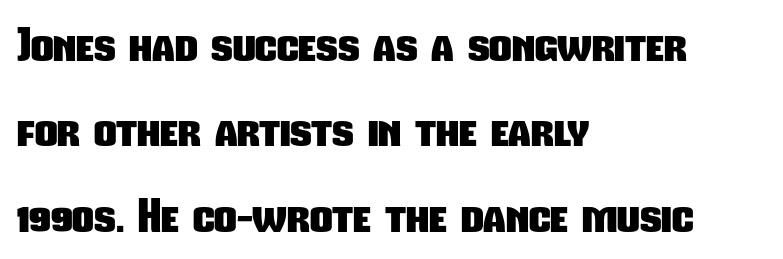
Compared with typical paragraphs, the rows here are farther apart. The characters display no serif detailing; their extremities are plain. The face used here is rendered with its standard letterfit. These words are printed bold, with thick strokes throughout. Do the characters align in a grid? No, the font is proportional. Glance below the letters and you will spot only blank space.
